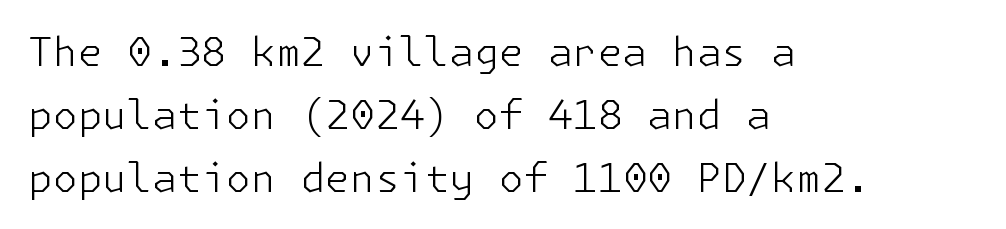
The image shows 40 px light sans-serif type, upright; set left-aligned, normal line spacing (1.58x), normal letter spacing, not underlined; low stroke contrast and a medium x-height.
